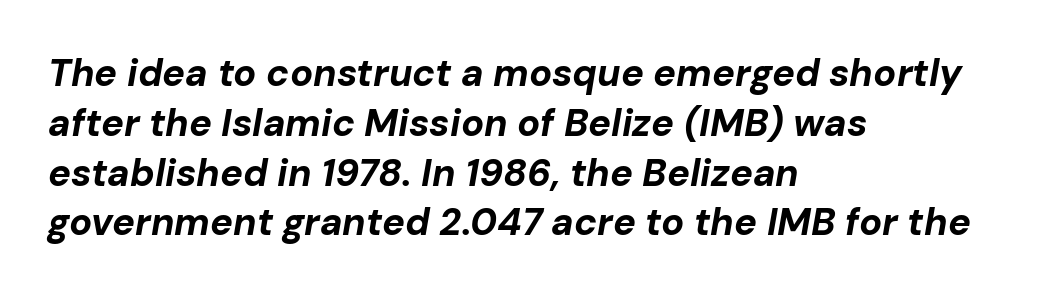
The image shows 38 px bold type, italic (leaning right); set left-aligned, normal line spacing (1.31x), normal letter spacing, not underlined; low stroke contrast and a medium x-height.
